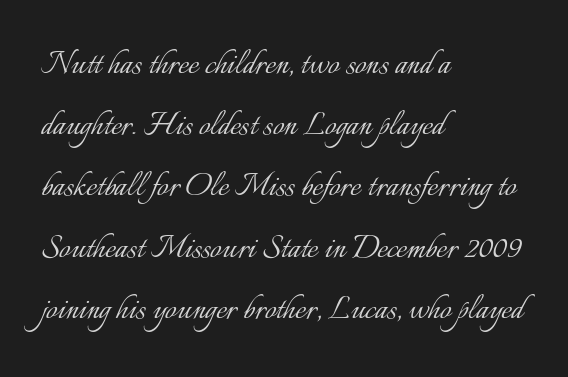
The image shows 40 px light type; set left-aligned, normal line spacing (1.53x), normal letter spacing, not underlined; low stroke contrast and a small x-height.
